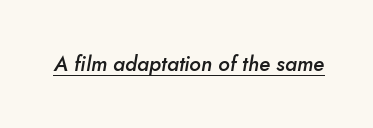
A fair bit of extra ink — the face is semibold, not bold. The letters are slanted; this is an italic face. Looks like someone drew a line under every word here. Look at the tracking — it's just the regular setting, nothing added.
